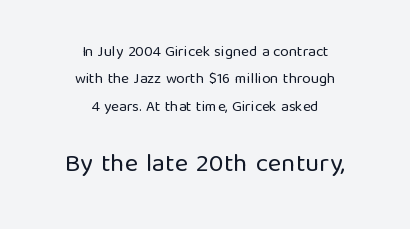
The image shows 26 px text type, upright; set centered, line spacing 1.83x, normal letter spacing, not underlined; the second (bottom) block is 1.73x larger.
